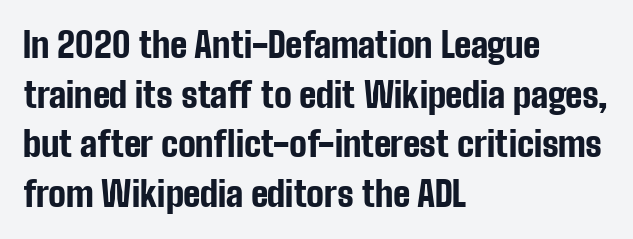
The rag falls on the right side of this text block. In terms of posture, this sample is upright. Strokes here are thick enough to call this a true bold. A normal amount of white space separates one row of letters from the next.
